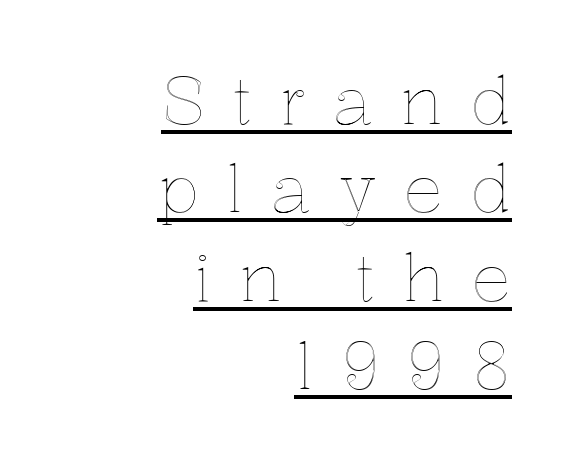
The type is letterspaced generously, with wide tracking. Designer's note — italics off, roman on. The string is rendered with underlining switched on. A student would call this right alignment; a typographer would say flush right, rag left.
